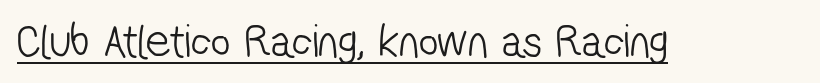
This is underlined copy, the kind a proofreader might mark for attention. There is no visible air inserted between adjacent glyphs. Is this a sans? Yes — the strokes have no serifs. The face used here is proportionally spaced, like ordinary book or web type. Letters have the restrained weight of plain body copy at most.
